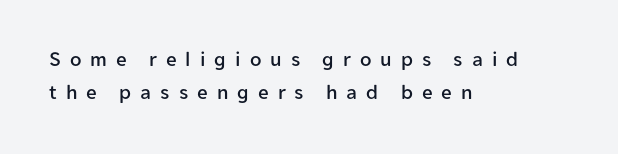
The image shows 21 px text type, upright; set left-aligned, normal line spacing (1.57x), unusually wide letter spacing (+0.43 em), not underlined.
